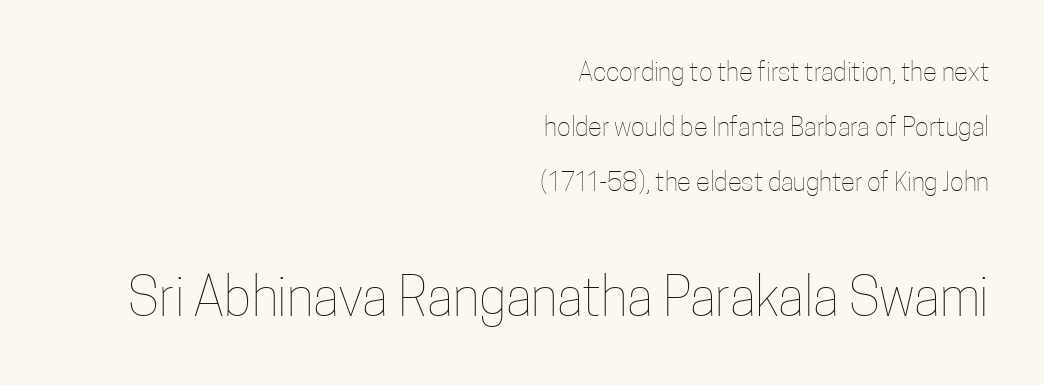
Stroke thickness stays within the range of a standard reading face or lighter. How are the letters spaced? Ordinarily, with no added tracking. Line ends are locked; line starts wander. Has an underline been added? It has not. Does the leading feel generous? Absolutely, it's lavish. This is the regular roman posture of the typeface.
